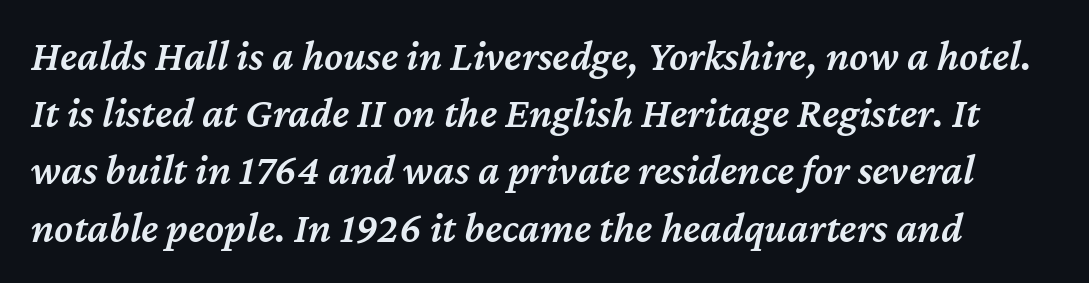
Q: Is the text bold? A: Semi-bold.
Q: Is the text italic (slanted)? A: Yes, it leans right by about 12 degrees.
Q: Is the text underlined? A: No.
Q: Is the spacing between letters normal or unusually wide? A: Normal.
Q: Is the spacing between lines tight, normal or loose? A: Normal.
Q: Width (condensed, normal, or wide)? A: Normal.
Q: Stroke contrast? A: Medium.
Q: x-height? A: Medium.
Q: Monospaced? A: No.
